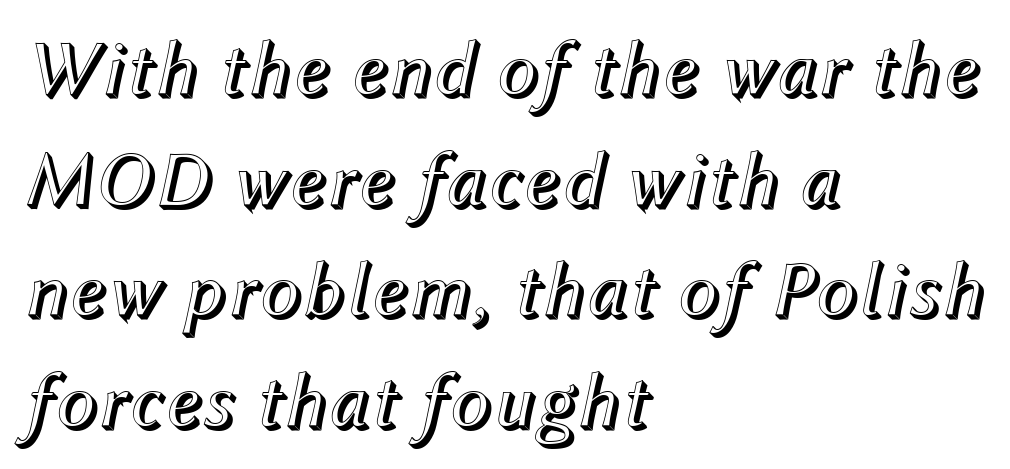
Q: Is the text italic (slanted)? A: Yes, it leans right by about 12 degrees.
Q: Is the text underlined? A: No.
Q: How is the paragraph aligned? A: Left-aligned.
Q: Is the spacing between letters normal or unusually wide? A: Normal.
Q: Is the spacing between lines tight, normal or loose? A: Normal.
Q: Width (condensed, normal, or wide)? A: Normal.
Q: x-height? A: Medium.
Q: Monospaced? A: No.
